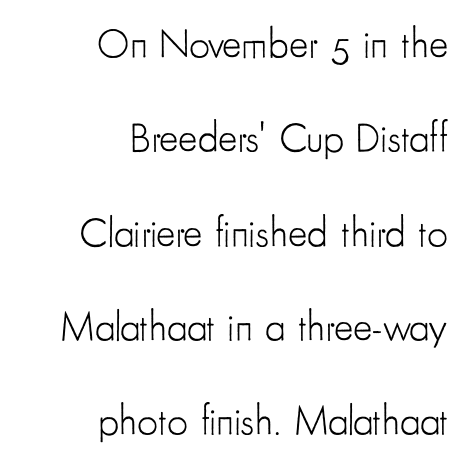
The image shows 41 px light, condensed sans-serif type, upright; set right-aligned, loose line spacing (2.3x), normal letter spacing, not underlined; low stroke contrast and a small x-height.
